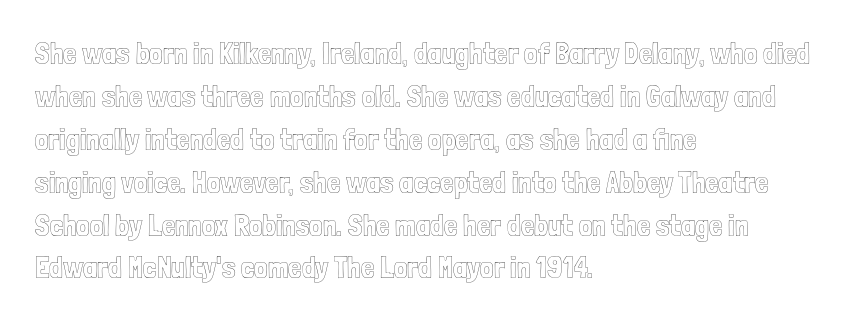
Check under the words: just untouched page. Quick note: interline space is typical. This sample has the flowing, uneven cadence of proportional lettering. How are the letters spaced? Ordinarily, with no added tracking.
